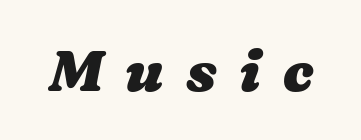
The image shows 58 px heavy, wide type; set unusually wide letter spacing (+0.38 em), not underlined; medium stroke contrast and a medium x-height.
